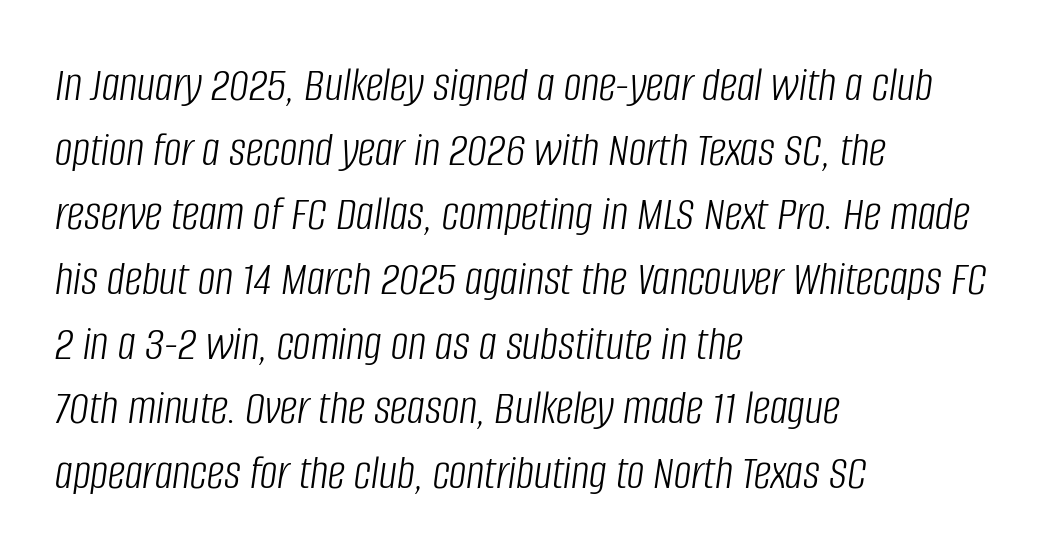
This sample has the flowing, uneven cadence of proportional lettering. The typeface has the unassuming heft of standard copy or less. Notice how the passage keeps a crisp vertical edge on the left only. The face used here has a pronounced slope to its letters. A bare baseline throughout the passage. The type is set solid horizontally, with unmodified tracking.
